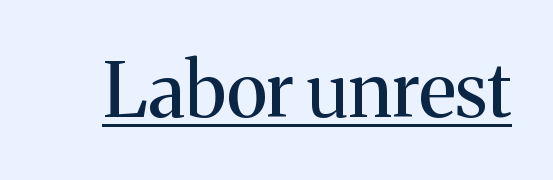
Posture: upright roman. Think of a printed novel: that variable character pitch is what you see here. The strokes are not fattened; the text isn't bold. Is this a sans? No — the strokes have serifs. The rendered words wear a rule along their underside.
